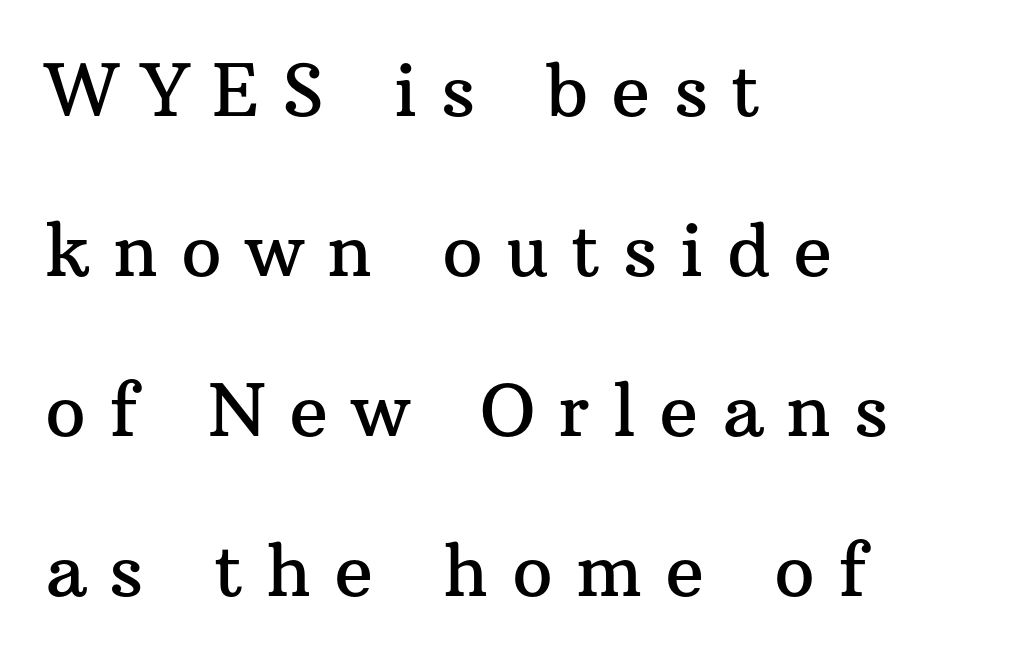
In terms of leading, this rendering errs on the spacious side. Each row of text sits above clean, open space. Horizontal alignment here is leftward, the default for most running prose. Spacing verdict: proportional, widths tailored to each character. The glyphs in this specimen are seriffed.
